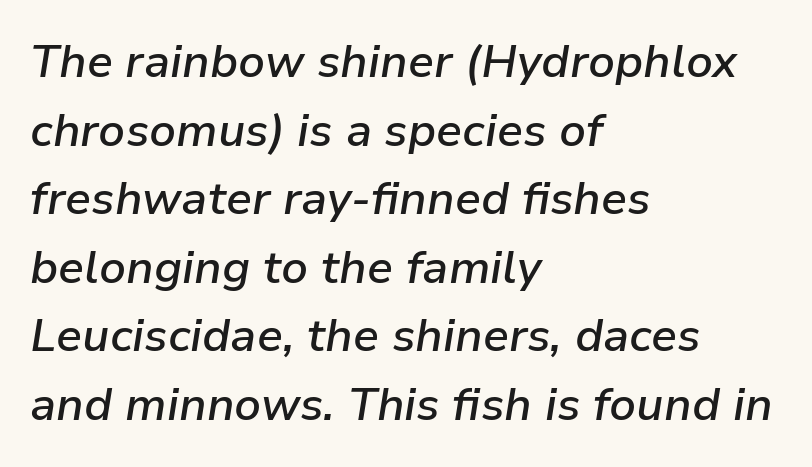
{"italic": "yes", "lean": "right", "slant_degrees": 9, "bold": "semi", "weight": "semibold", "width": "normal", "stroke_contrast": "low", "x_height": "medium", "monospaced": "no", "underline": "no", "align": "left", "line_spacing": "normal", "line_spacing_ratio": 1.49, "letter_spacing": "normal", "letter_spacing_em": 0.0, "glyph_px": 46}
